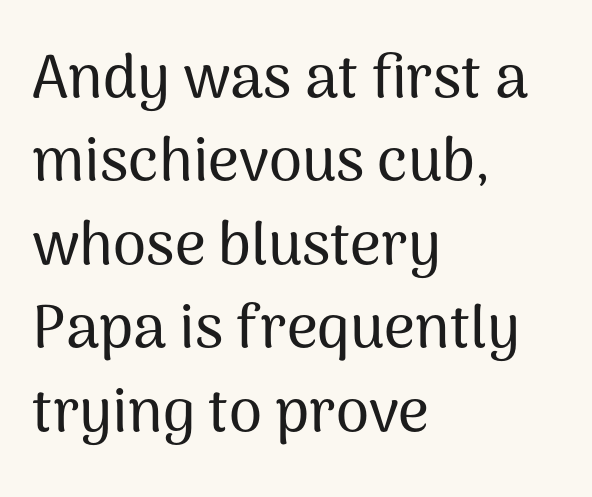
Short and long lines alike share a common starting point at left. Short note: letters normally spaced. Is there much room between lines? A standard amount, neither cramped nor airy. Note the varied advance widths — an 'i' is clearly narrower than an 'm'.
